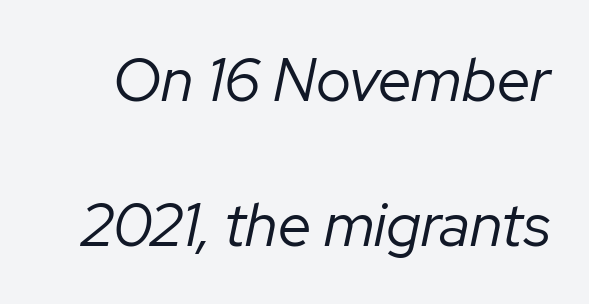
The image shows 60 px regular-weight type, italic (leaning right); set loose line spacing (2.41x), normal letter spacing, not underlined; low stroke contrast and a medium x-height.
